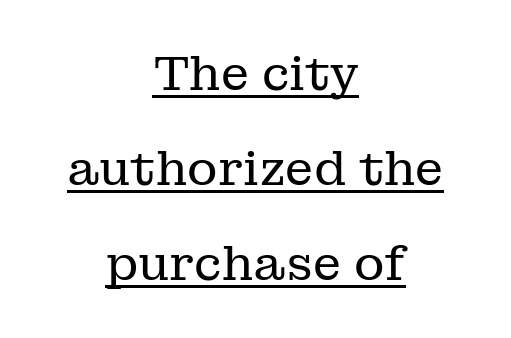
Q: Is the text bold? A: No.
Q: Is the text italic (slanted)? A: No, it is upright.
Q: Is the typeface a serif or a sans-serif typeface? A: Serif.
Q: Is the text underlined? A: Yes.
Q: How is the paragraph aligned? A: Centered.
Q: Is the spacing between letters normal or unusually wide? A: Normal.
Q: Is the spacing between lines tight, normal or loose? A: Loose.
Q: Width (condensed, normal, or wide)? A: Normal.
Q: Stroke contrast? A: Low.
Q: x-height? A: Medium.
Q: Monospaced? A: No.
